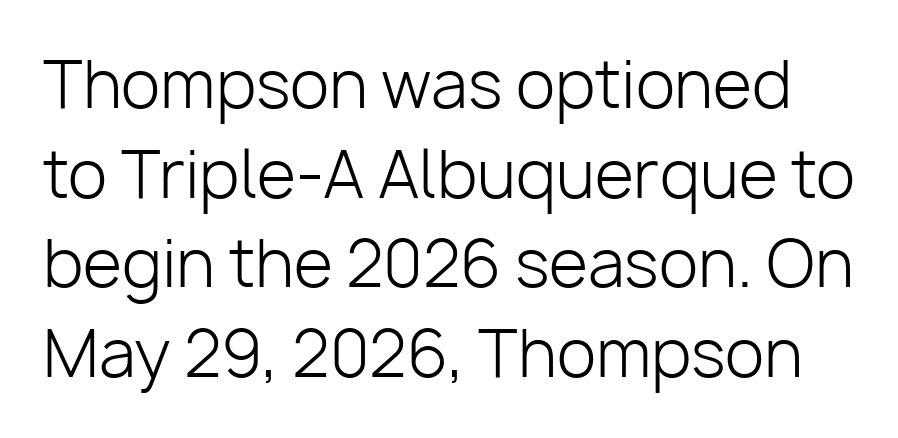
Q: Is the text bold? A: No.
Q: Is the text italic (slanted)? A: No, it is upright.
Q: Is the typeface a serif or a sans-serif typeface? A: Sans-serif.
Q: Is the text underlined? A: No.
Q: Is the spacing between letters normal or unusually wide? A: Normal.
Q: Is the spacing between lines tight, normal or loose? A: Normal.
Q: Width (condensed, normal, or wide)? A: Normal.
Q: Stroke contrast? A: Low.
Q: x-height? A: Medium.
Q: Monospaced? A: No.
